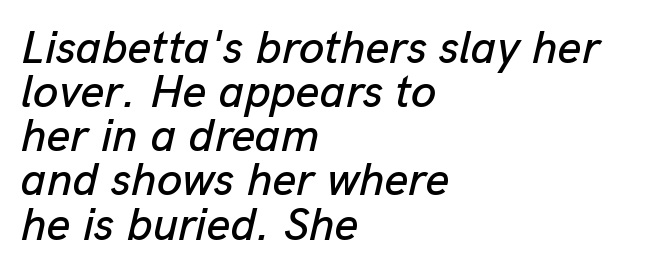
The block of text is dense from top to bottom, with scant space between rows. The passage shown is typed in a proportional face where columns would drift. This sample is left-justified, so line endings fall wherever the words run out. Characters follow at the spacing the type designer built in. When letters slant like this, we call the style italic.
